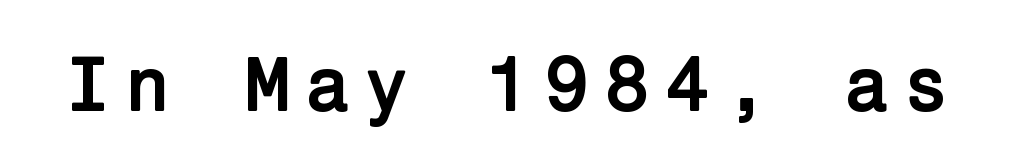
{"serif": "no", "italic": "no", "bold": "yes", "weight": "semibold", "width": "normal", "stroke_contrast": "low", "x_height": "medium", "underline": "no", "glyph_px": 78}
